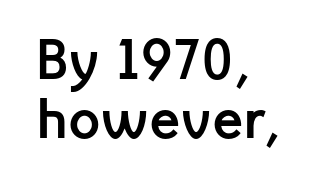
{"serif": "no", "italic": "no", "bold": "yes", "weight": "semibold", "width": "normal", "stroke_contrast": "low", "x_height": "medium", "monospaced": "no", "underline": "no", "align": "left", "line_spacing": "tight", "line_spacing_ratio": 1.03, "letter_spacing": "normal", "letter_spacing_em": 0.0, "glyph_px": 57}
